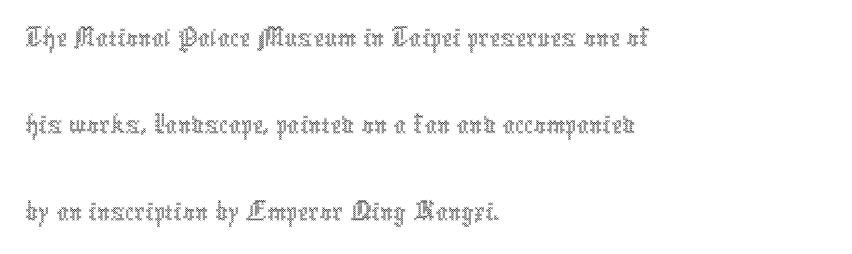
{"italic": "no", "bold": "no", "weight": "thin", "width": "condensed", "x_height": "medium", "monospaced": "no", "underline": "no", "align": "left", "line_spacing": "normal", "line_spacing_ratio": 1.43, "letter_spacing": "normal", "letter_spacing_em": 0.0, "glyph_px": 61}
